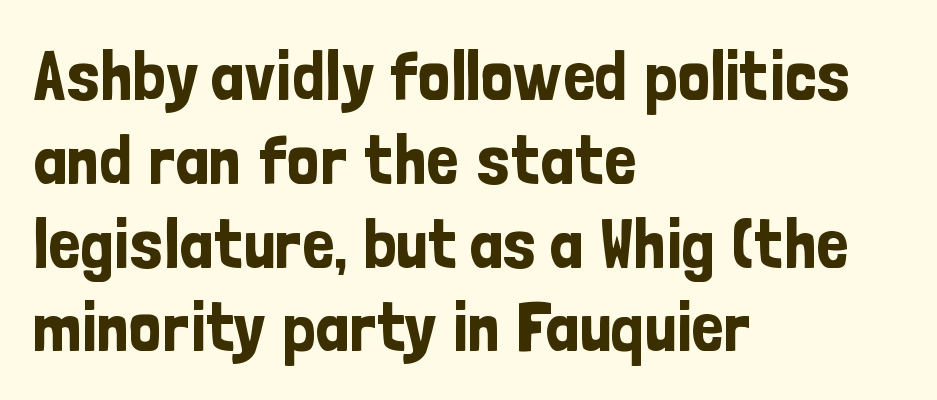
Q: Is the text italic (slanted)? A: No, it is upright.
Q: Is the typeface a serif or a sans-serif typeface? A: Sans-serif.
Q: Is the text underlined? A: No.
Q: How is the paragraph aligned? A: Left-aligned.
Q: Is the spacing between letters normal or unusually wide? A: Normal.
Q: Width (condensed, normal, or wide)? A: Condensed.
Q: Stroke contrast? A: Low.
Q: x-height? A: Medium.
Q: Monospaced? A: No.
